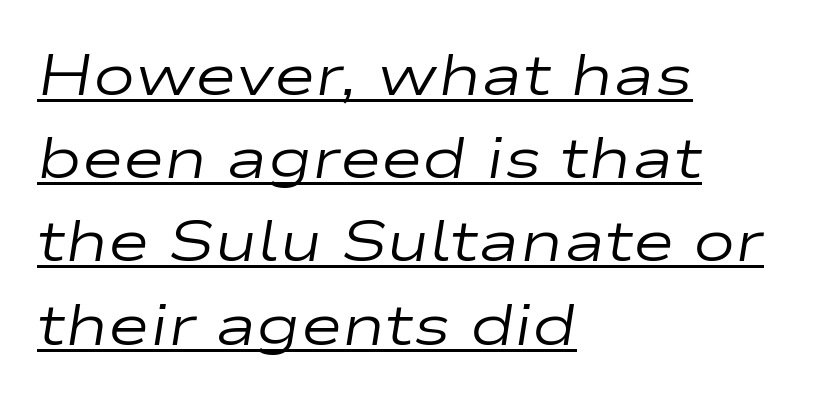
The image shows 57 px regular-weight, wide type, italic (leaning right); set left-aligned, normal line spacing (1.46x), normal letter spacing, underlined; low stroke contrast and a medium x-height.
